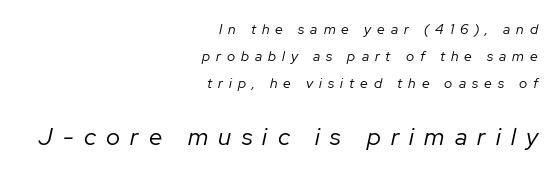
Q: Is the text bold? A: No.
Q: Is the text italic (slanted)? A: Yes, it leans right by about 12 degrees.
Q: Is the text underlined? A: No.
Q: How is the paragraph aligned? A: Right-aligned.
Q: Is the spacing between letters normal or unusually wide? A: Unusually wide.
Q: Is the spacing between lines tight, normal or loose? A: Loose.
Q: Which block of text is set in a larger size, the first (top) or the second (bottom)? A: The second (bottom) one.
